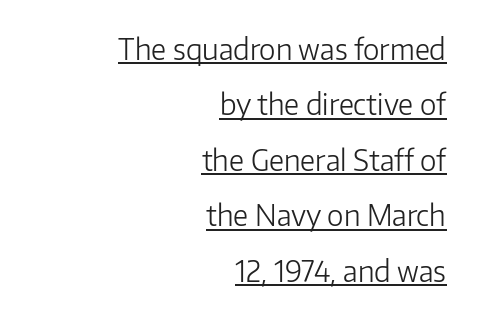
Q: Is the text bold? A: No.
Q: Is the text italic (slanted)? A: No, it is upright.
Q: Is the typeface a serif or a sans-serif typeface? A: Sans-serif.
Q: Is the text underlined? A: Yes.
Q: How is the paragraph aligned? A: Right-aligned.
Q: Is the spacing between letters normal or unusually wide? A: Normal.
Q: Is the spacing between lines tight, normal or loose? A: Loose.
Q: Width (condensed, normal, or wide)? A: Normal.
Q: Stroke contrast? A: Low.
Q: x-height? A: Medium.
Q: Monospaced? A: No.
